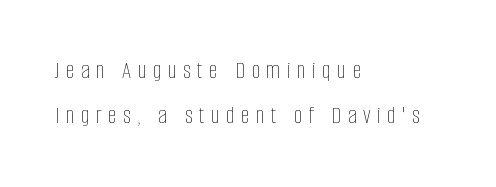
The image shows 25 px text type, upright; set left-aligned, line spacing 1.81x, unusually wide letter spacing (+0.25 em), not underlined.
